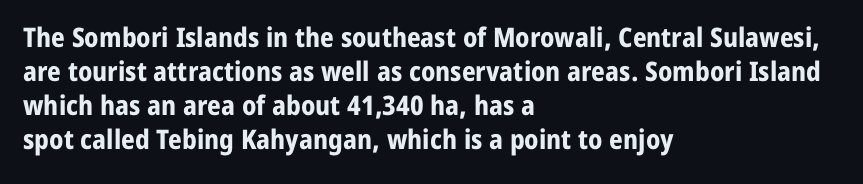
Q: Is the text bold? A: Yes.
Q: Is the text italic (slanted)? A: No, it is upright.
Q: Is the text underlined? A: No.
Q: How is the paragraph aligned? A: Left-aligned.
Q: Is the spacing between letters normal or unusually wide? A: Normal.
Q: Is the spacing between lines tight, normal or loose? A: Normal.
